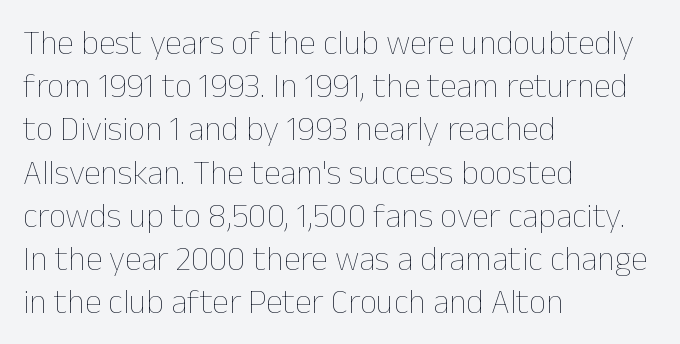
Summary of weight: not heavy and not bold. Italic? Not at all — the glyphs are vertical. Is this a fixed-width face? No — the glyphs have proportional, varying widths. The zone under the glyphs is completely vacant. The designer left line spacing at the default.
